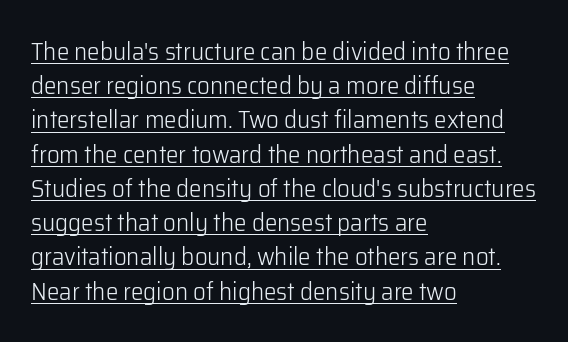
The image shows 25 px text type, upright; set left-aligned, normal line spacing (1.37x), normal letter spacing, underlined.
